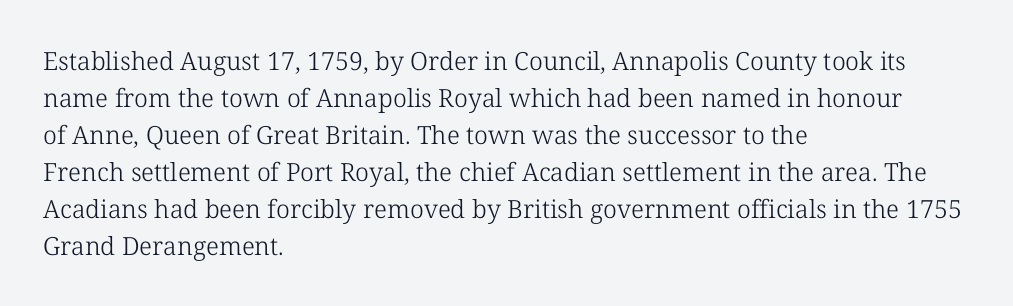
A typesetter would call this leading conventional body-copy spacing. Descender tails drop into unmarked territory. Visually the block forms a straight wall on the left and a jagged coastline on the right. Do the letters lean? They stand straight.
